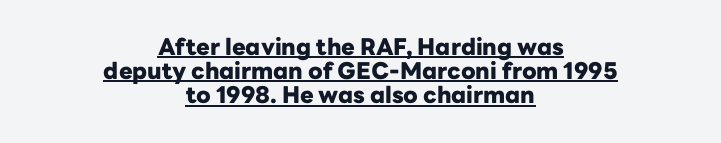
The image shows 23 px bold type, upright; set centered, tight line spacing (1.05x), normal letter spacing, underlined.
